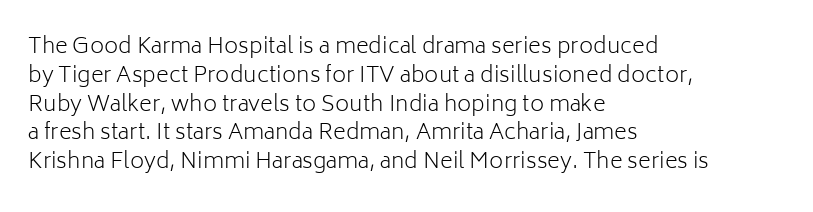
The image shows 22 px text type, upright; set left-aligned, normal line spacing (1.31x), normal letter spacing, not underlined.
